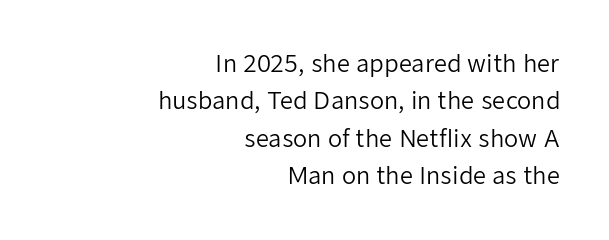
Q: Is the text bold? A: No.
Q: Is the text italic (slanted)? A: No, it is upright.
Q: Is the text underlined? A: No.
Q: How is the paragraph aligned? A: Right-aligned.
Q: Is the spacing between letters normal or unusually wide? A: Normal.
Q: Is the spacing between lines tight, normal or loose? A: Normal.
